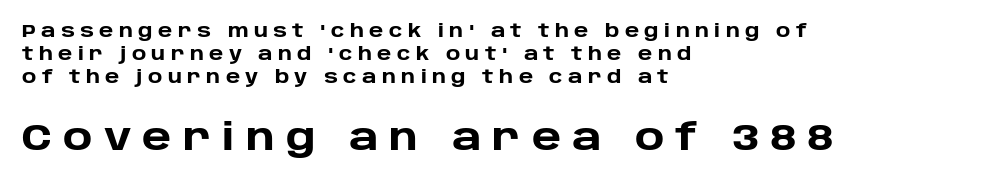
The image shows 37 px heavy sans-serif type, upright; set left-aligned, normal line spacing (1.27x), unusually wide letter spacing (+0.3 em), not underlined; the second (bottom) block is 2.06x larger; low stroke contrast and a large x-height.
